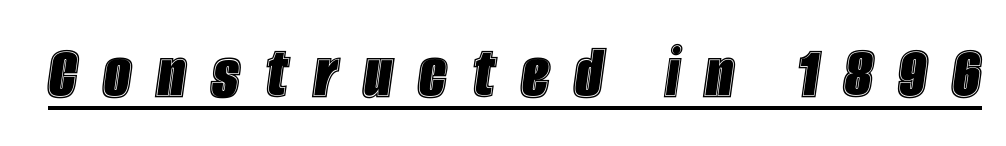
Q: Is the text italic (slanted)? A: Yes, it leans right by about 8 degrees.
Q: Is the text underlined? A: Yes.
Q: Is the spacing between letters normal or unusually wide? A: Unusually wide.
Q: Width (condensed, normal, or wide)? A: Condensed.
Q: x-height? A: Large.
Q: Monospaced? A: No.
